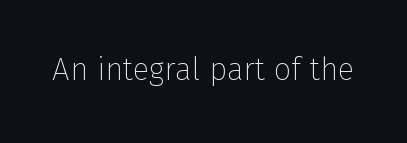
Q: Is the text bold? A: No.
Q: Is the text italic (slanted)? A: No, it is upright.
Q: Is the typeface a serif or a sans-serif typeface? A: Sans-serif.
Q: Is the text underlined? A: No.
Q: Is the spacing between letters normal or unusually wide? A: Normal.
Q: Width (condensed, normal, or wide)? A: Normal.
Q: Stroke contrast? A: Low.
Q: x-height? A: Medium.
Q: Monospaced? A: No.
